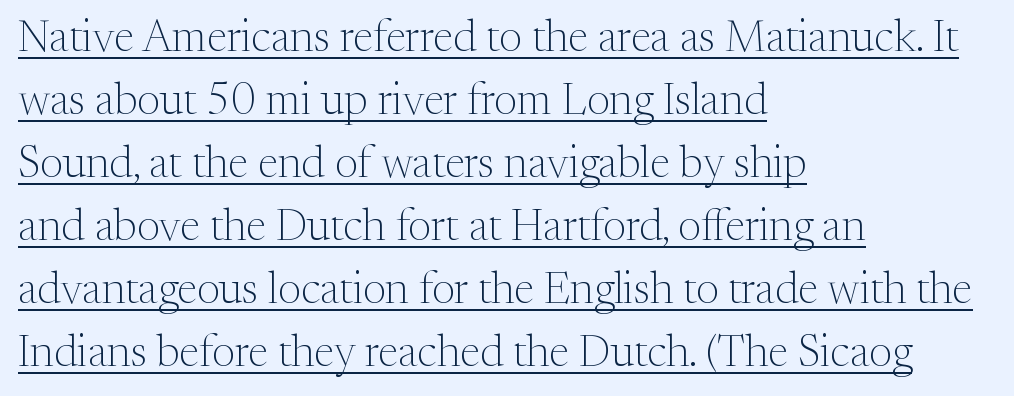
The lettering is marked with a stroke running underneath it. The characters display serif detailing at their extremities. The compositor pushed each line to the left boundary. The rendering uses a moderate line-height, typical for paragraphs. The specimen reads as upright at a glance.
